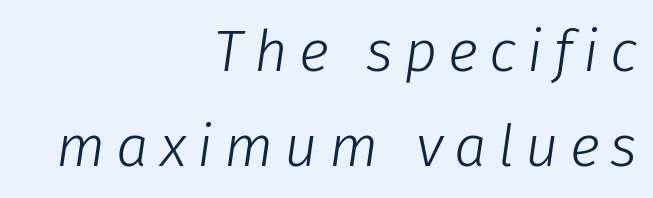
Where is the straight margin? On the right. Clear beneath every line of the passage. Yep, that's italic — everything's leaning. No extra ink here — the face is not bold.
